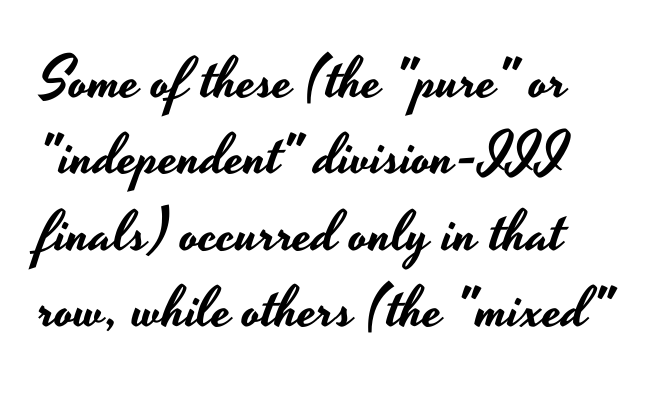
Q: Is the text italic (slanted)? A: Yes.
Q: Is the typeface a serif or a sans-serif typeface? A: Sans-serif.
Q: Is the text underlined? A: No.
Q: How is the paragraph aligned? A: Left-aligned.
Q: Is the spacing between letters normal or unusually wide? A: Normal.
Q: Is the spacing between lines tight, normal or loose? A: Normal.
Q: Width (condensed, normal, or wide)? A: Wide.
Q: Stroke contrast? A: Low.
Q: x-height? A: Small.
Q: Monospaced? A: No.
